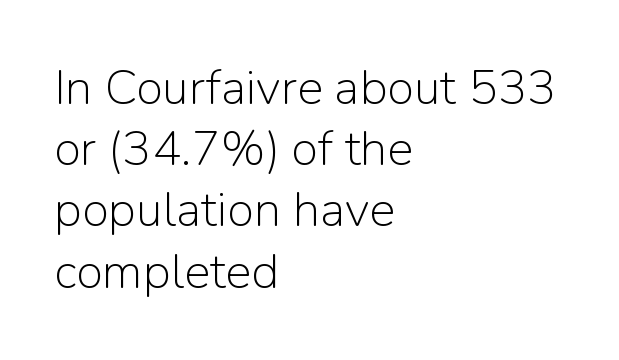
A normal amount of white space separates one row of letters from the next. Underlining? Definitely not there. The weight tops out at a normal text grade. The lettering stays uniformly vertical, giving the passage a roman look. This sample is left-justified, so line endings fall wherever the words run out. Default kerning and tracking; the words read as compact shapes.
